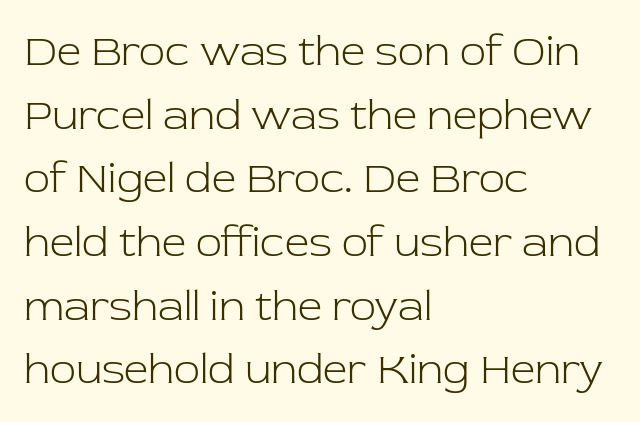
This rendering leaves character spacing at its baseline value. Is there much room between lines? A standard amount, neither cramped nor airy. This rendering employs a face with finishing strokes, i.e., a serif. Heft: none added — not bold.
